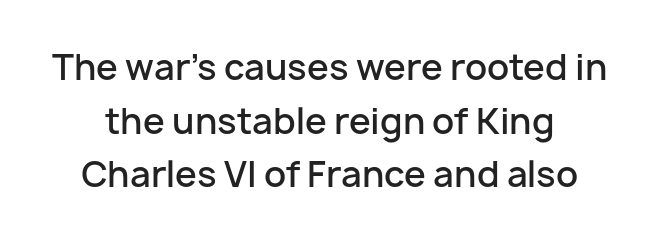
The image shows 35 px semibold sans-serif type, upright; set normal line spacing (1.53x), normal letter spacing, not underlined; low stroke contrast and a medium x-height.
